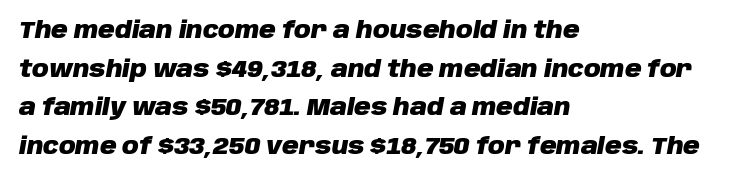
Q: Is the text bold? A: Yes.
Q: Is the text italic (slanted)? A: Yes, it leans right by about 10 degrees.
Q: Is the text underlined? A: No.
Q: How is the paragraph aligned? A: Left-aligned.
Q: Is the spacing between letters normal or unusually wide? A: Normal.
Q: Is the spacing between lines tight, normal or loose? A: Normal.
